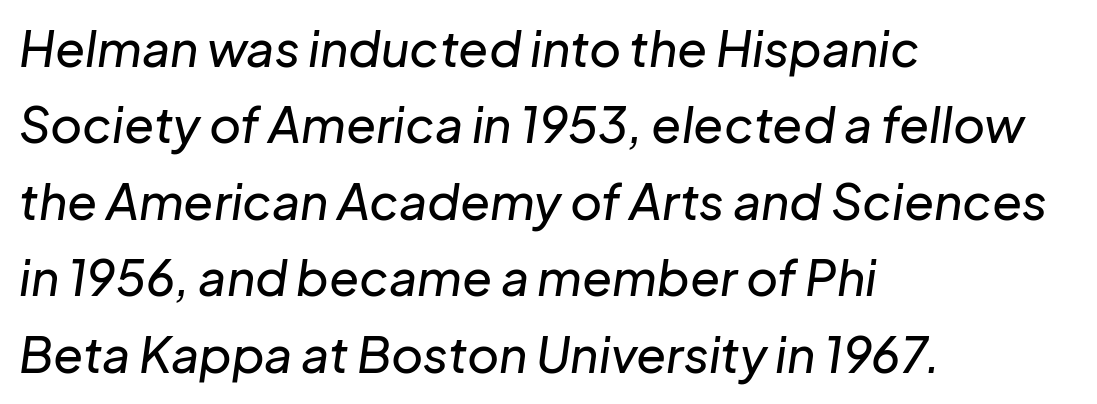
The image shows 49 px text type, italic (leaning right); set left-aligned, normal line spacing (1.56x), normal letter spacing, not underlined; low stroke contrast and a medium x-height.
